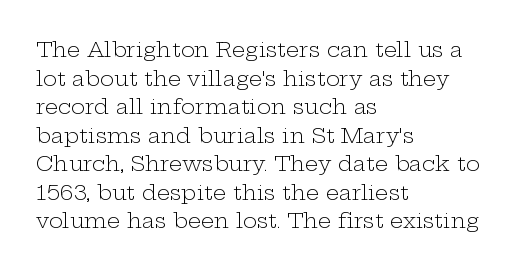
Line beginnings align vertically; line endings do not. Whoever set this chose a conventional vertical rhythm. Stroke mass is kept to a normal reading level or below. Nobody touched the tracking dial on this one.
